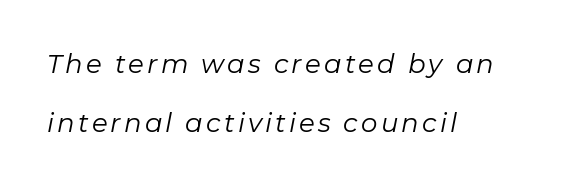
Q: Is the text bold? A: No.
Q: Is the text italic (slanted)? A: Yes, it leans right by about 11 degrees.
Q: Is the text underlined? A: No.
Q: How is the paragraph aligned? A: Left-aligned.
Q: Is the spacing between lines tight, normal or loose? A: Loose.
